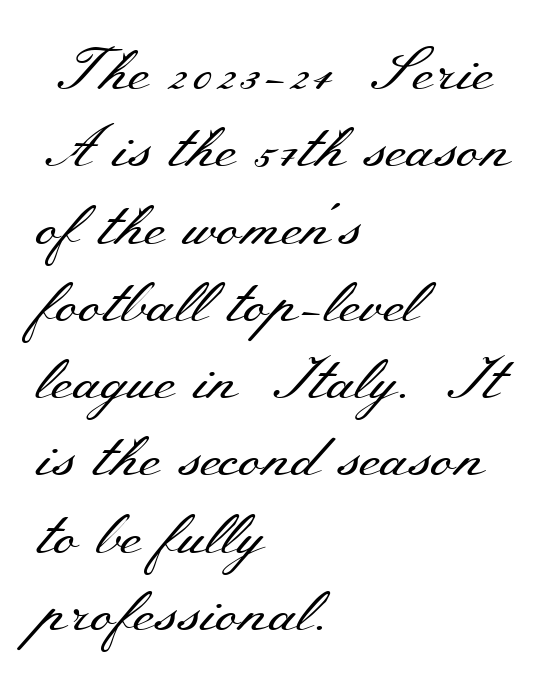
The image shows 59 px regular-weight, wide serif type; set left-aligned, normal line spacing (1.31x), normal letter spacing, not underlined; medium stroke contrast and a small x-height.
